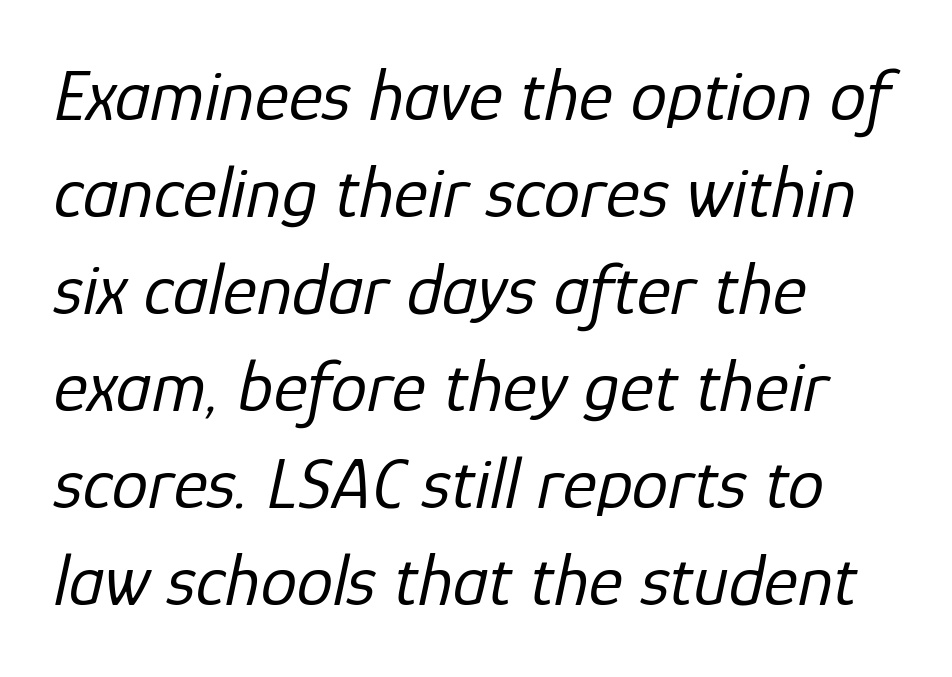
{"italic": "yes", "lean": "right", "slant_degrees": 12, "bold": "no", "weight": "regular", "width": "normal", "stroke_contrast": "low", "x_height": "medium", "monospaced": "no", "underline": "no", "align": "left", "line_spacing": "normal", "line_spacing_ratio": 1.33, "letter_spacing": "normal", "letter_spacing_em": 0.0, "glyph_px": 73}
